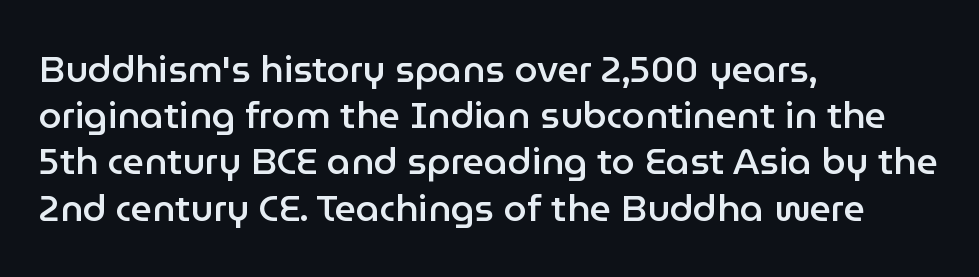
{"serif": "no", "italic": "no", "bold": "semi", "weight": "semibold", "width": "normal", "stroke_contrast": "low", "x_height": "medium", "monospaced": "no", "underline": "no", "align": "left", "line_spacing": "normal", "line_spacing_ratio": 1.25, "letter_spacing": "normal", "letter_spacing_em": 0.0, "glyph_px": 37}
